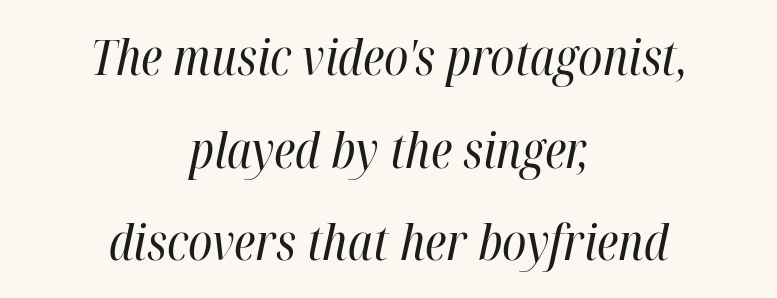
{"italic": "yes", "lean": "right", "slant_degrees": 12, "bold": "no", "weight": "regular", "width": "condensed", "stroke_contrast": "high", "x_height": "medium", "monospaced": "no", "underline": "no", "align": "center", "line_spacing_ratio": 1.89, "letter_spacing": "normal", "letter_spacing_em": 0.0, "glyph_px": 49}
